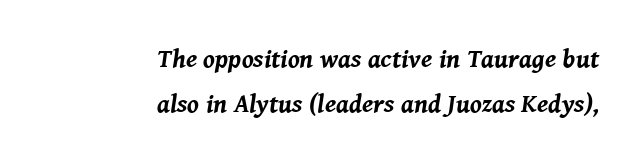
In terms of weight, the rendering is a true, heavy bold. Only glyphs here, with clear space below each row. There is no visible air inserted between adjacent glyphs. Which margin do the lines hug? The right one — the left edge is uneven. Italic? Definitely — the glyphs are oblique.
